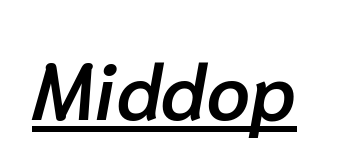
The image shows 79 px semibold type, italic (leaning right); set normal letter spacing, underlined; low stroke contrast and a medium x-height.
